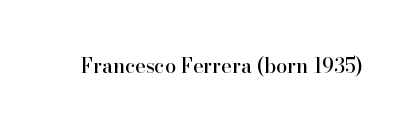
Q: Is the text italic (slanted)? A: No, it is upright.
Q: Is the text underlined? A: No.
Q: Is the spacing between letters normal or unusually wide? A: Normal.
